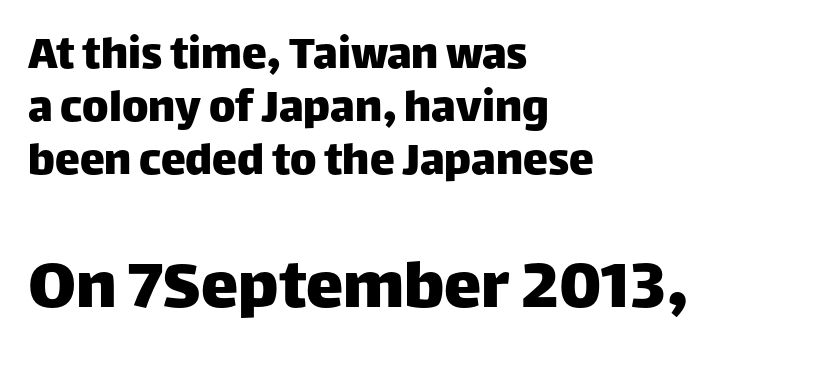
The image shows 75 px sans-serif type, upright; set left-aligned, tight line spacing (1.06x), normal letter spacing, not underlined; the second (bottom) block is 1.5x larger; low stroke contrast and a large x-height.
